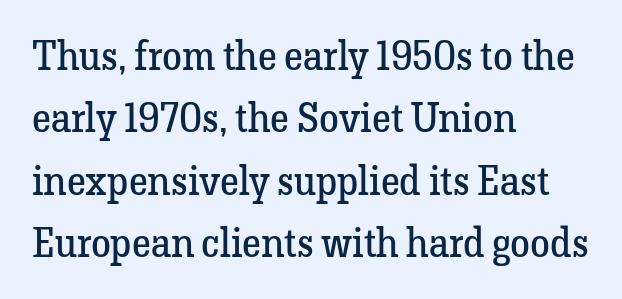
The image shows 40 px regular-weight serif type, upright; set left-aligned, normal line spacing (1.56x), normal letter spacing, not underlined; low stroke contrast and a medium x-height.
